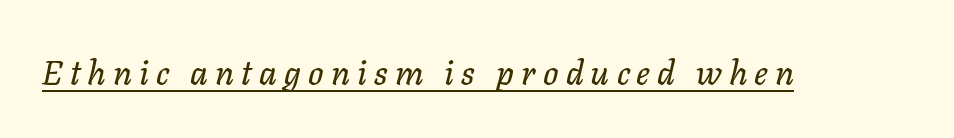
The image shows 34 px text type, italic (leaning right); set unusually wide letter spacing (+0.21 em), underlined; low stroke contrast and a medium x-height.
